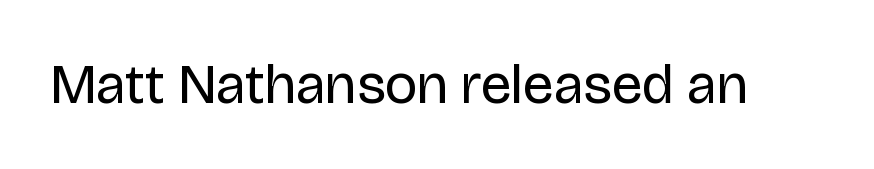
{"serif": "no", "italic": "no", "bold": "no", "weight": "regular", "width": "normal", "stroke_contrast": "low", "x_height": "large", "monospaced": "no", "underline": "no", "letter_spacing": "normal", "letter_spacing_em": 0.0, "glyph_px": 56}
